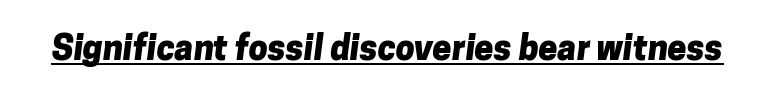
The image shows 34 px heavy sans-serif type; set normal letter spacing, underlined; low stroke contrast and a medium x-height.
